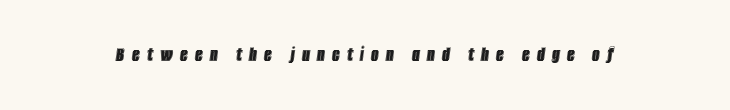
Q: Is the text italic (slanted)? A: Yes, it leans right by about 8 degrees.
Q: Is the text underlined? A: No.
Q: Is the spacing between letters normal or unusually wide? A: Unusually wide.
